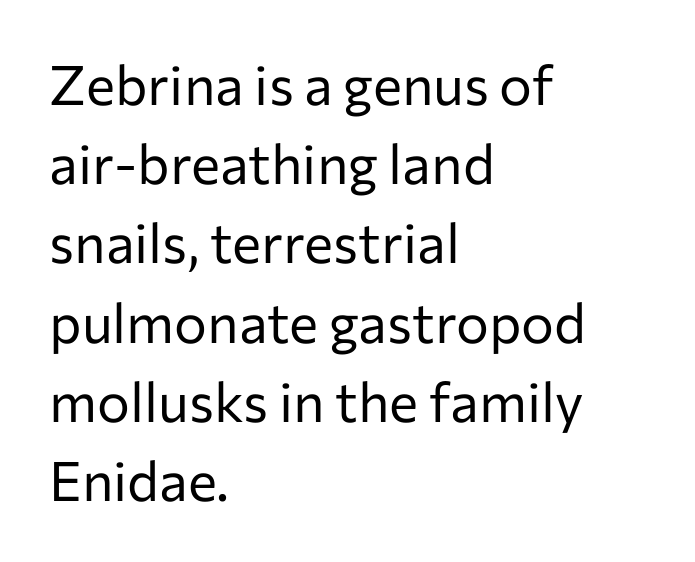
{"serif": "no", "italic": "no", "bold": "no", "weight": "regular", "width": "normal", "stroke_contrast": "low", "x_height": "medium", "monospaced": "no", "underline": "no", "align": "left", "line_spacing": "normal", "line_spacing_ratio": 1.44, "letter_spacing": "normal", "letter_spacing_em": 0.0, "glyph_px": 55}
